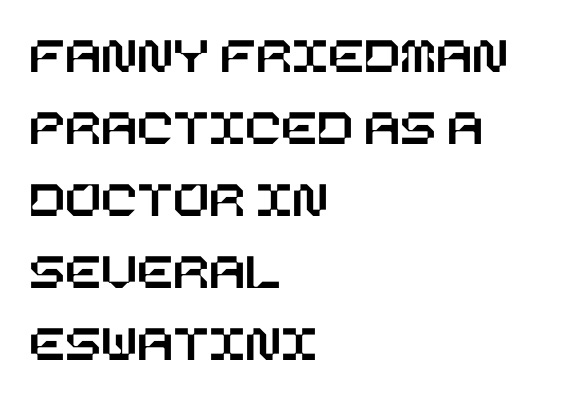
These lines keep a tight, regular rhythm from letter to letter. The setting favours the left margin, as ordinary paragraphs usually do. Words float on clear page, feet unadorned. Posture: straight, roman, zero tilt. The vertical gap from one line to the next is medium.
